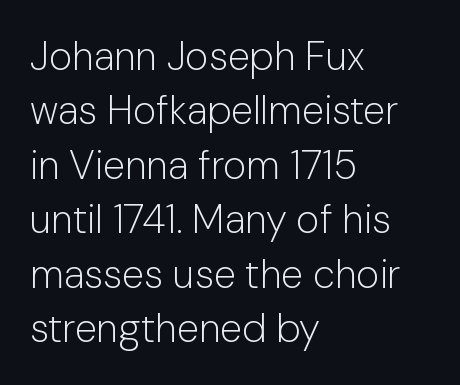
The image shows 40 px light sans-serif type, upright; set left-aligned, normal line spacing (1.36x), normal letter spacing, not underlined; low stroke contrast and a medium x-height.
